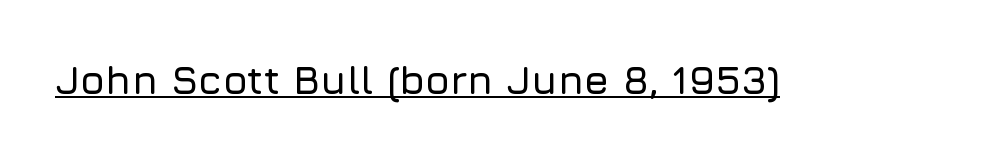
Q: Is the text italic (slanted)? A: No, it is upright.
Q: Is the typeface a serif or a sans-serif typeface? A: Sans-serif.
Q: Is the text underlined? A: Yes.
Q: Is the spacing between letters normal or unusually wide? A: Normal.
Q: Width (condensed, normal, or wide)? A: Normal.
Q: Stroke contrast? A: Low.
Q: x-height? A: Medium.
Q: Monospaced? A: No.
